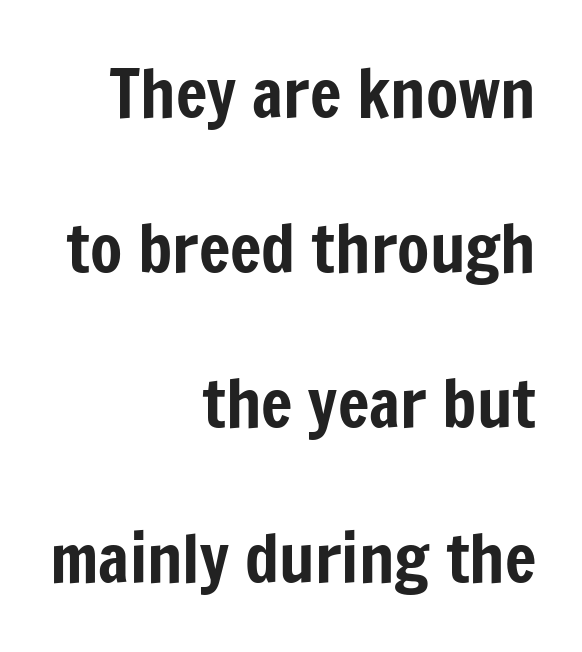
The image shows 66 px condensed sans-serif type, upright; set right-aligned, loose line spacing (2.35x), normal letter spacing, not underlined; low stroke contrast and a medium x-height.
